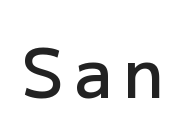
The image shows 67 px semibold sans-serif type, upright; set not underlined; low stroke contrast and a medium x-height.
